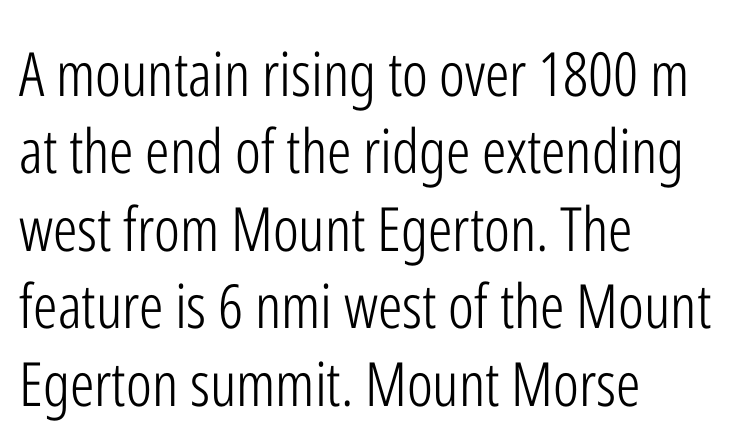
{"serif": "no", "italic": "no", "bold": "no", "weight": "light", "width": "condensed", "stroke_contrast": "low", "x_height": "medium", "monospaced": "no", "underline": "no", "align": "left", "line_spacing": "normal", "line_spacing_ratio": 1.27, "letter_spacing": "normal", "letter_spacing_em": 0.0, "glyph_px": 61}
